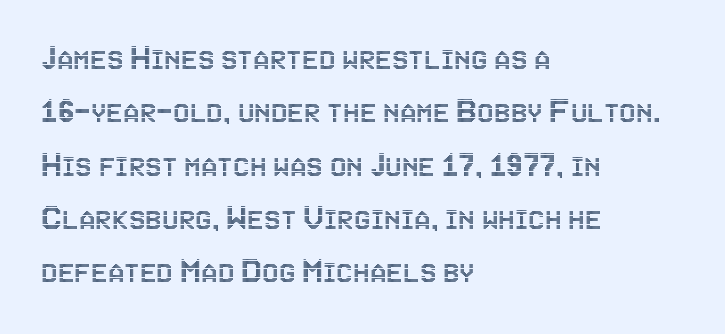
{"italic": "no", "width": "condensed", "x_height": "large", "monospaced": "no", "underline": "no", "align": "left", "line_spacing": "normal", "line_spacing_ratio": 1.44, "letter_spacing": "normal", "letter_spacing_em": 0.0, "glyph_px": 37}
